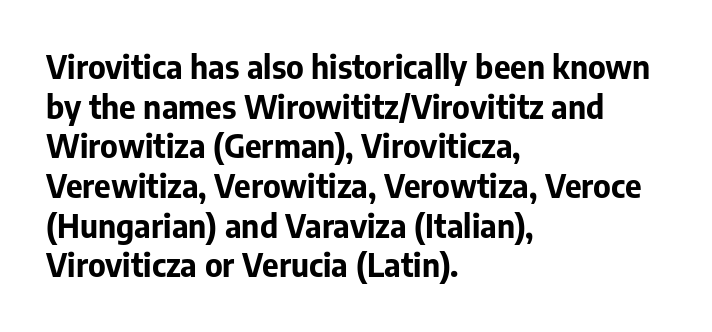
Q: Is the text bold? A: Yes.
Q: Is the text italic (slanted)? A: No, it is upright.
Q: Is the typeface a serif or a sans-serif typeface? A: Sans-serif.
Q: Is the text underlined? A: No.
Q: How is the paragraph aligned? A: Left-aligned.
Q: Is the spacing between letters normal or unusually wide? A: Normal.
Q: Width (condensed, normal, or wide)? A: Normal.
Q: Stroke contrast? A: Low.
Q: x-height? A: Medium.
Q: Monospaced? A: No.
